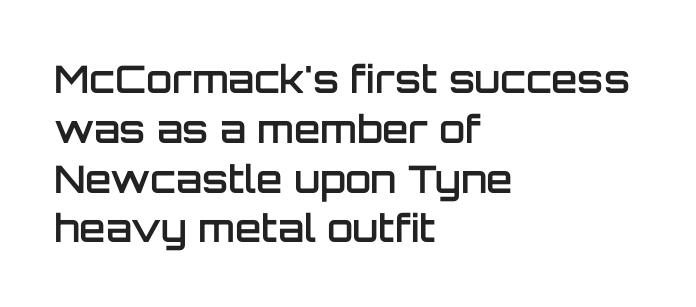
Q: Is the text bold? A: Semi-bold.
Q: Is the text italic (slanted)? A: No, it is upright.
Q: Is the typeface a serif or a sans-serif typeface? A: Sans-serif.
Q: Is the text underlined? A: No.
Q: How is the paragraph aligned? A: Left-aligned.
Q: Is the spacing between letters normal or unusually wide? A: Normal.
Q: Is the spacing between lines tight, normal or loose? A: Normal.
Q: Width (condensed, normal, or wide)? A: Normal.
Q: Stroke contrast? A: Low.
Q: x-height? A: Large.
Q: Monospaced? A: No.
